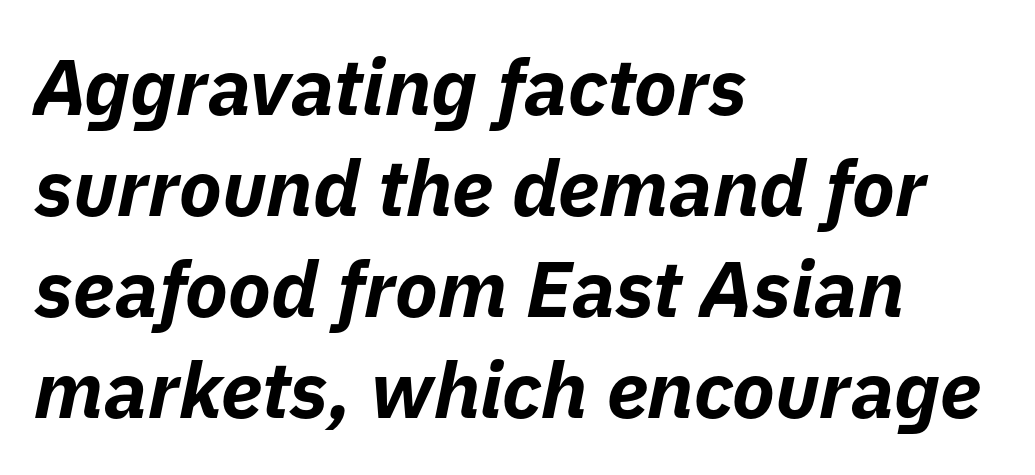
Reading down the column, the eye jumps a familiar distance to each next line. Beneath every word, the page is bare. Compared with typical body copy, the letter spacing here is the same. The rendering anchors every line to the left-hand side.
